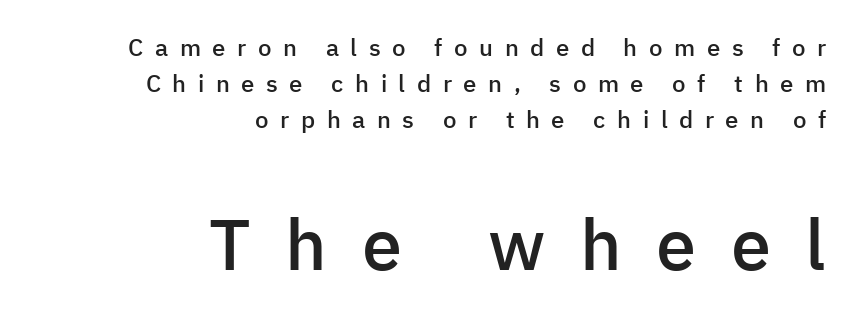
Spacing verdict: proportional, widths tailored to each character. Nope, not italic — everything's standing straight. Caption: upper text group reduced, lower text group enlarged. The letterforms stand isolated, each surrounded by extra space.
